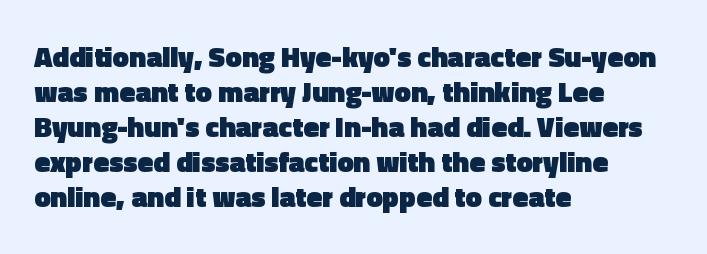
Q: Is the text bold? A: Yes.
Q: Is the text italic (slanted)? A: No, it is upright.
Q: Is the typeface a serif or a sans-serif typeface? A: Sans-serif.
Q: Is the text underlined? A: No.
Q: How is the paragraph aligned? A: Left-aligned.
Q: Is the spacing between letters normal or unusually wide? A: Normal.
Q: Width (condensed, normal, or wide)? A: Normal.
Q: x-height? A: Medium.
Q: Monospaced? A: No.
